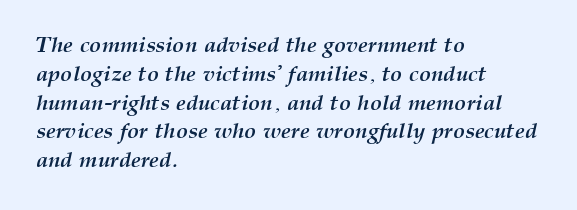
{"italic": "yes", "lean": "right", "slant_degrees": 12, "bold": "yes", "underline": "no", "align": "left", "line_spacing": "normal", "line_spacing_ratio": 1.31, "letter_spacing": "normal", "letter_spacing_em": 0.0, "glyph_px": 22}
